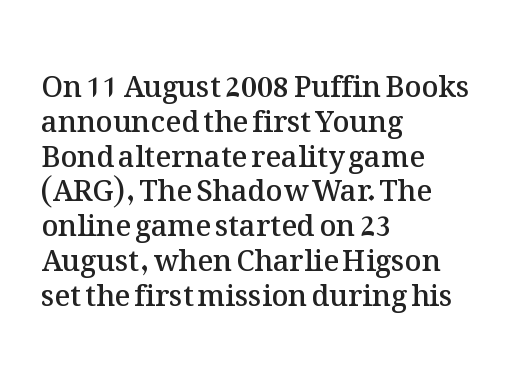
{"italic": "no", "bold": "semi", "weight": "semibold", "width": "normal", "stroke_contrast": "medium", "x_height": "medium", "monospaced": "no", "underline": "no", "align": "left", "line_spacing_ratio": 1.2, "letter_spacing": "normal", "letter_spacing_em": 0.0, "glyph_px": 29}
